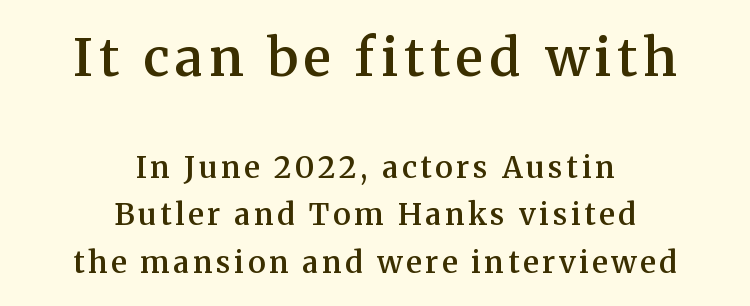
Q: Is the text bold? A: Semi-bold.
Q: Is the text italic (slanted)? A: No, it is upright.
Q: Is the typeface a serif or a sans-serif typeface? A: Serif.
Q: Is the text underlined? A: No.
Q: How is the paragraph aligned? A: Centered.
Q: Is the spacing between lines tight, normal or loose? A: Normal.
Q: Which block of text is set in a larger size, the first (top) or the second (bottom)? A: The first (top) one.
Q: Width (condensed, normal, or wide)? A: Normal.
Q: Stroke contrast? A: Medium.
Q: x-height? A: Medium.
Q: Monospaced? A: No.
